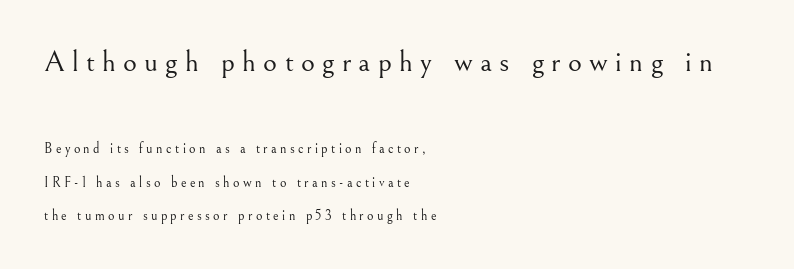
The specimen omits any rule beneath the text block's lines. Proportional: the letters do not fall into vertical columns. If you drew a ruler down the left edge, every line would touch it. Note: larger setting up top, smaller setting below.
